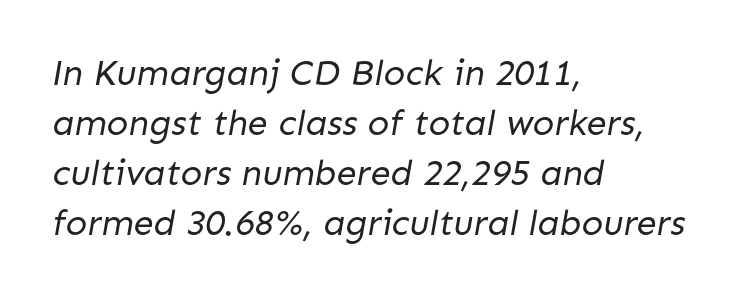
Q: Is the text bold? A: No.
Q: Is the typeface a serif or a sans-serif typeface? A: Sans-serif.
Q: Is the text underlined? A: No.
Q: How is the paragraph aligned? A: Left-aligned.
Q: Is the spacing between letters normal or unusually wide? A: Normal.
Q: Is the spacing between lines tight, normal or loose? A: Normal.
Q: Width (condensed, normal, or wide)? A: Normal.
Q: Stroke contrast? A: Low.
Q: x-height? A: Medium.
Q: Monospaced? A: No.
